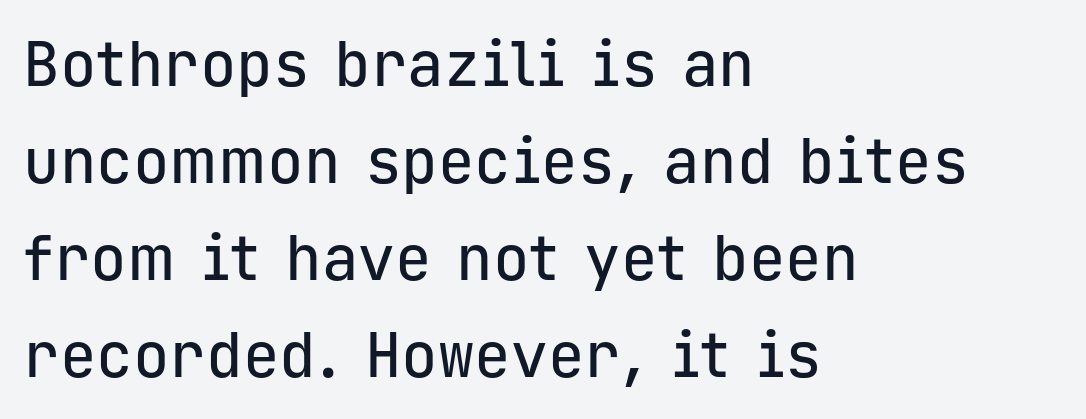
The image shows 61 px sans-serif type, upright, monospaced; set left-aligned, normal line spacing (1.59x), normal letter spacing, not underlined; low stroke contrast and a medium x-height.
